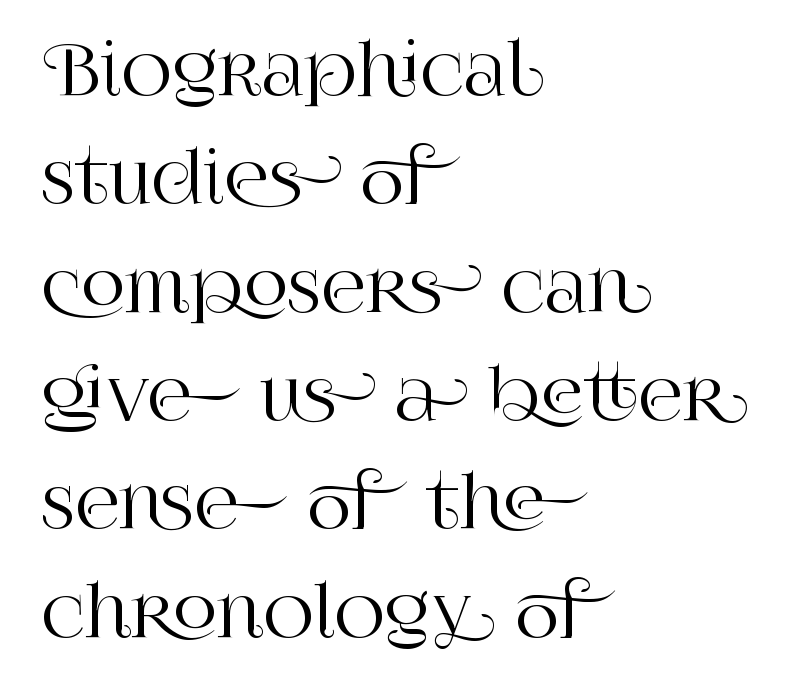
Q: Is the text italic (slanted)? A: No, it is upright.
Q: Is the typeface a serif or a sans-serif typeface? A: Serif.
Q: Is the text underlined? A: No.
Q: How is the paragraph aligned? A: Left-aligned.
Q: Is the spacing between letters normal or unusually wide? A: Normal.
Q: Is the spacing between lines tight, normal or loose? A: Normal.
Q: Width (condensed, normal, or wide)? A: Normal.
Q: Stroke contrast? A: High.
Q: x-height? A: Large.
Q: Monospaced? A: No.
